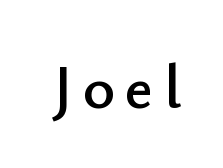
I'd call this a sans setting — the letters go barefoot. Note the varied advance widths — an 'i' is clearly narrower than an 'm'. Only glyphs here, with clear space below each row. Every character sits straight up, as roman type does.
